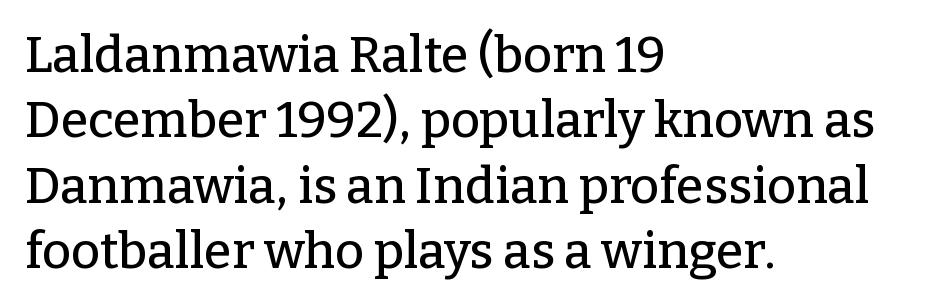
The words here are not underlined. In terms of letterform style, serifs are clearly present. Interline gaps are of average width in this sample. These lines are rendered in a variable-pitch font. Does the lettering tilt? It doesn't — this is upright. Leftover space on each line is placed entirely after the last word.
